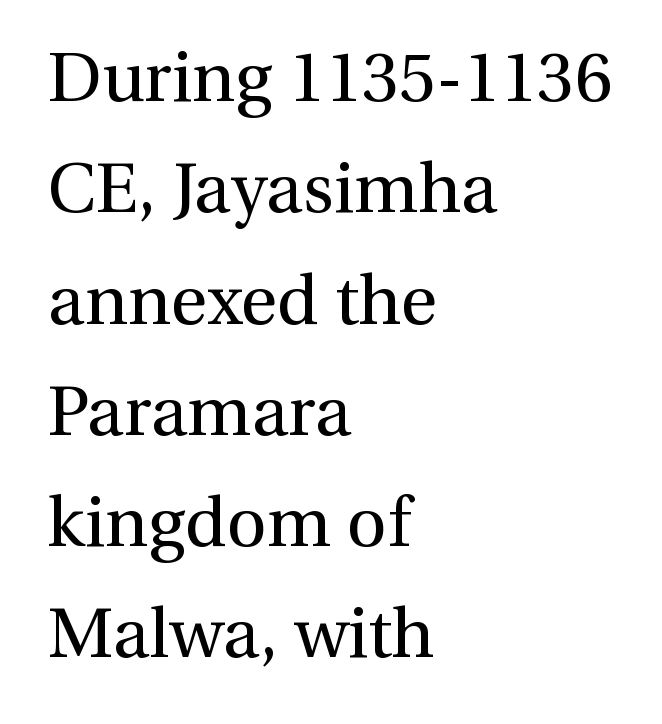
The image shows 70 px regular-weight serif type, upright; set left-aligned, normal line spacing (1.59x), normal letter spacing, not underlined; medium stroke contrast and a medium x-height.
